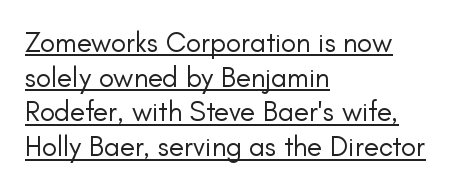
The lines in this sample share a left origin and differ only in where they stop. Does the type have serifs? No, each stem ends abruptly. You can tell it's not italic because the verticals are truly vertical. You could call the tracking neutral — neither tight nor loose. Stems here are at most as thick as an everyday book face. A typesetter would call this proportional, since set widths differ per character.
